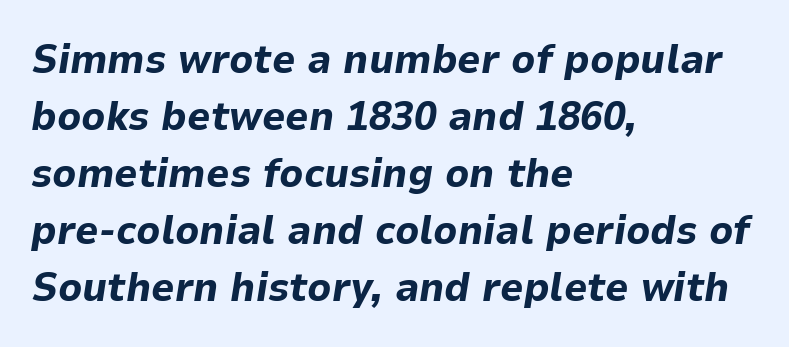
The image shows 41 px bold type, italic (leaning right); set left-aligned, normal line spacing (1.39x), normal letter spacing, not underlined; low stroke contrast and a medium x-height.
